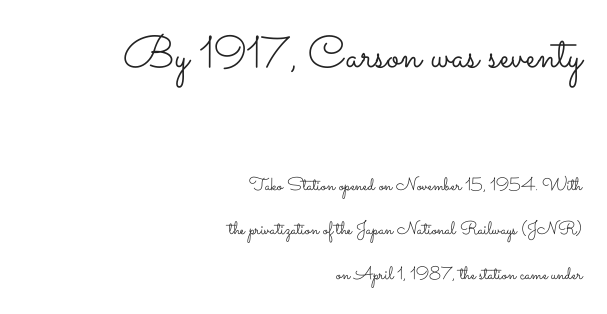
The image shows 45 px light, wide type; set right-aligned, loose line spacing (2.48x), normal letter spacing, not underlined; the first (top) block is 2.5x larger; low stroke contrast and a small x-height.
